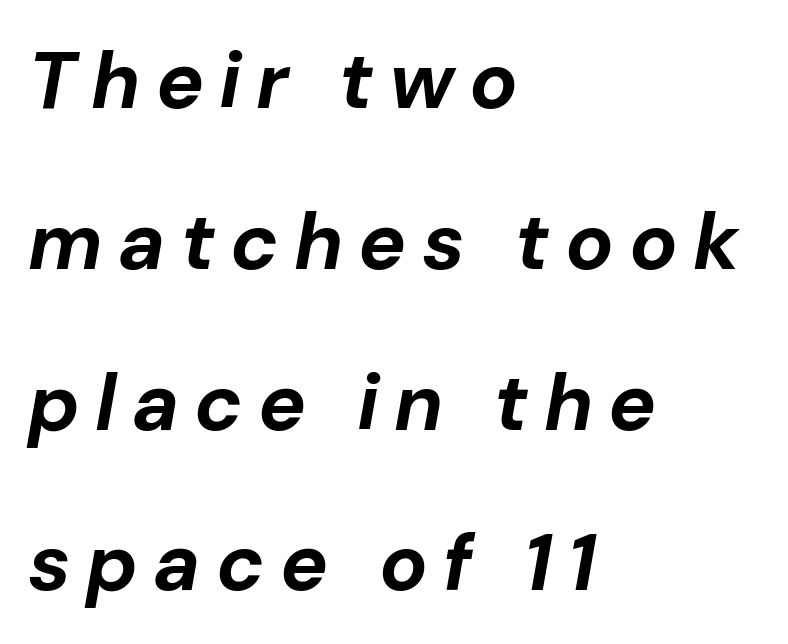
Loosely led — the rows are spread out. This sample uses an oblique cut, with every glyph tilted off the vertical. Chunky letters — that's bold for sure. Notice how the passage keeps a crisp vertical edge on the left only. Each letter keeps its own natural width here, so spacing adapts to shape.
